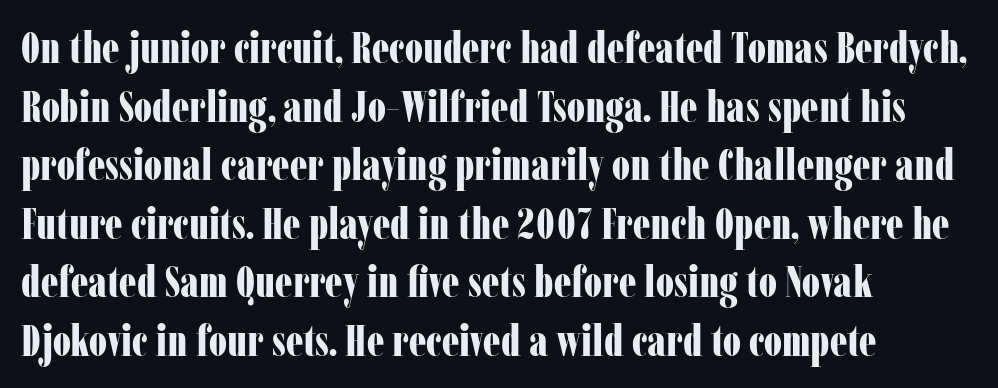
{"serif": "yes", "italic": "no", "bold": "yes", "weight": "bold", "width": "condensed", "stroke_contrast": "low", "x_height": "medium", "monospaced": "no", "underline": "no", "align": "left", "line_spacing": "normal", "line_spacing_ratio": 1.33, "letter_spacing": "normal", "letter_spacing_em": 0.0, "glyph_px": 44}
